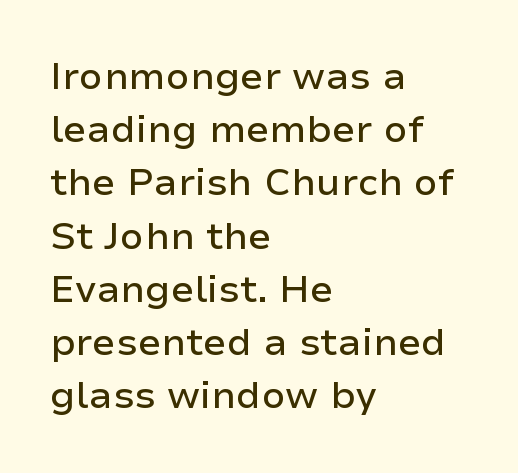
Q: Is the text italic (slanted)? A: No, it is upright.
Q: Is the typeface a serif or a sans-serif typeface? A: Sans-serif.
Q: Is the text underlined? A: No.
Q: How is the paragraph aligned? A: Left-aligned.
Q: Is the spacing between letters normal or unusually wide? A: Normal.
Q: Is the spacing between lines tight, normal or loose? A: Normal.
Q: Width (condensed, normal, or wide)? A: Normal.
Q: Stroke contrast? A: Low.
Q: x-height? A: Medium.
Q: Monospaced? A: No.
